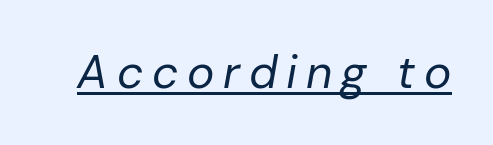
The image shows 46 px regular-weight type, italic (leaning right); set underlined; low stroke contrast and a medium x-height.
